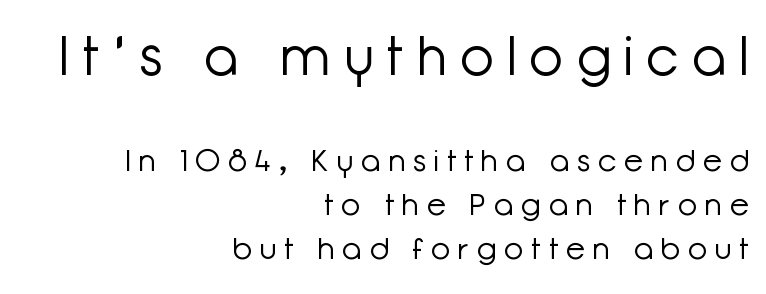
The image shows 54 px light sans-serif type, upright; set right-aligned, normal line spacing (1.42x), unusually wide letter spacing (+0.27 em), not underlined; the first (top) block is 1.74x larger; low stroke contrast and a medium x-height.
